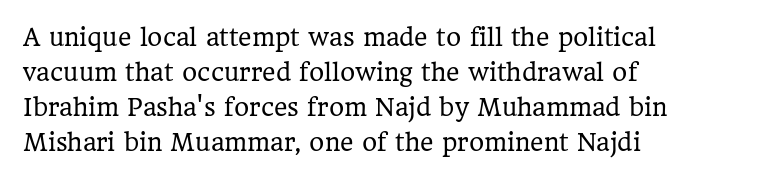
Q: Is the text bold? A: No.
Q: Is the text italic (slanted)? A: No, it is upright.
Q: Is the text underlined? A: No.
Q: How is the paragraph aligned? A: Left-aligned.
Q: Is the spacing between letters normal or unusually wide? A: Normal.
Q: Is the spacing between lines tight, normal or loose? A: Normal.
